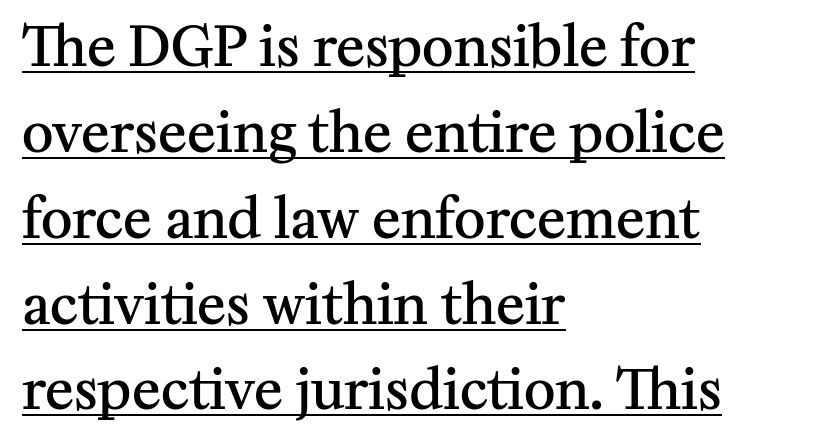
The image shows 54 px semibold serif type, upright; set left-aligned, normal line spacing (1.59x), normal letter spacing, underlined; medium stroke contrast and a medium x-height.
